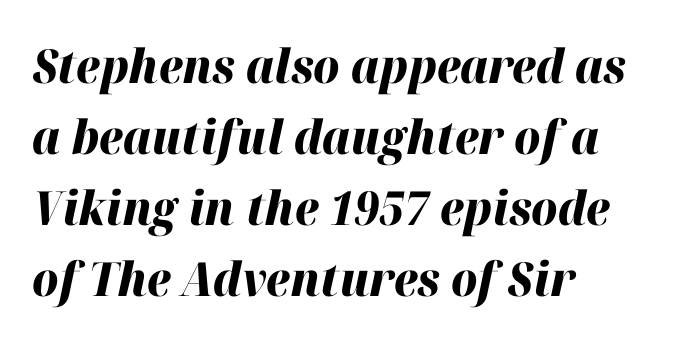
The image shows 47 px heavy type, italic (leaning right); set left-aligned, normal line spacing (1.51x), normal letter spacing, not underlined; high stroke contrast and a medium x-height.
